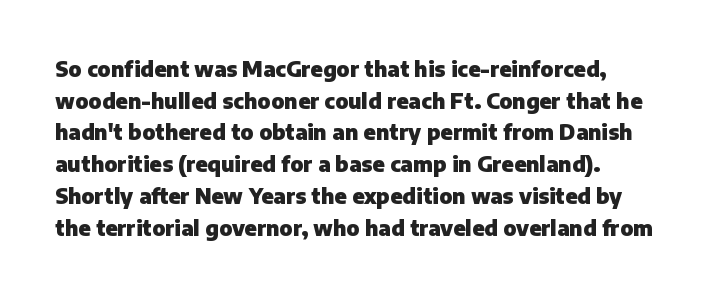
The image shows 21 px bold type, upright; set normal line spacing (1.51x), normal letter spacing, not underlined.
